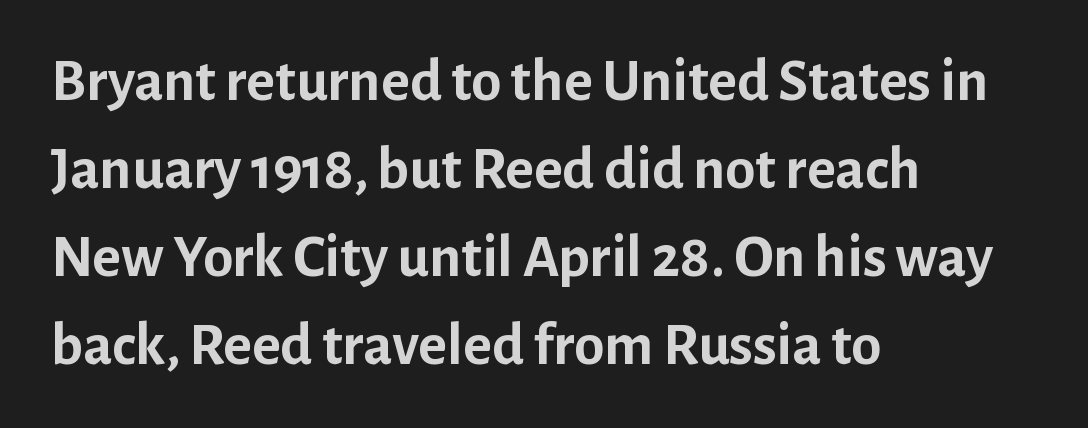
The image shows 61 px semibold sans-serif type, upright; set left-aligned, normal line spacing (1.44x), normal letter spacing, not underlined; low stroke contrast and a medium x-height.
